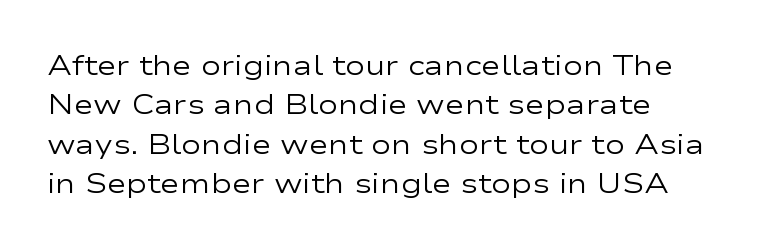
Quick note: not italic, upright. Is the stroke heavy? The answer is a plain regular-or-lighter. The setting favours the left margin, as ordinary paragraphs usually do. Has an underline been added? It has not. Tracking here is standard; glyphs follow each other at the usual distance. Line spacing here is normal.
